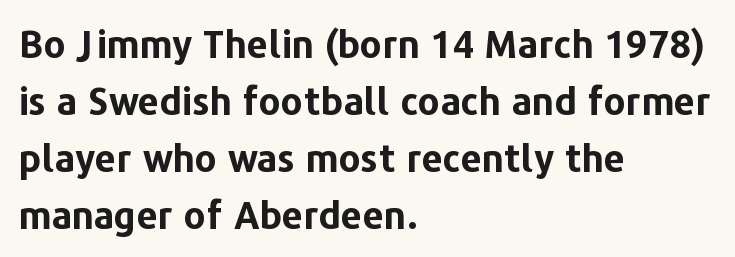
The image shows 38 px bold sans-serif type, upright; set left-aligned, normal line spacing (1.5x), normal letter spacing, not underlined; low stroke contrast and a medium x-height.
